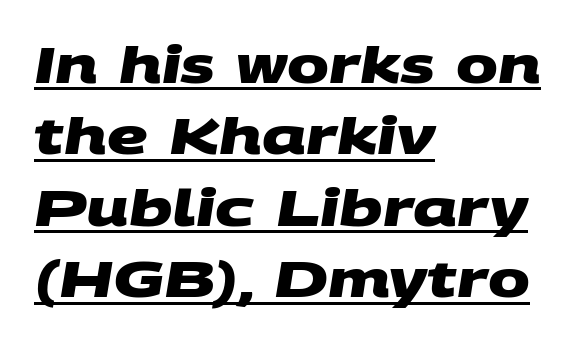
The typesetting leans heavy: a genuine bold. Caption: standard tracking, unaltered. Each letter's strokes conclude bluntly, with no projecting serifs. The block of text has a typical density, with ordinary space between rows. The rendering anchors every line to the left-hand side. The passage shown is typed in a proportional face where columns would drift.
